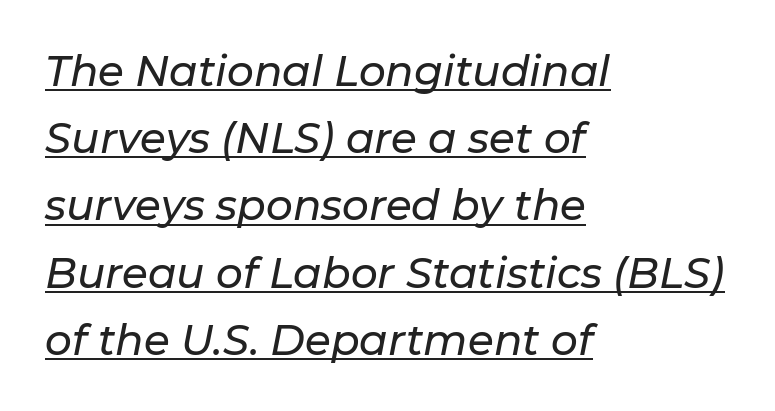
The rendering keeps characters at their native spacing. Has an underline been added? It has. The font's italic variant was chosen for this text. These lines stack with their left ends in a neat column. These lines are rendered in a variable-pitch font. Leading matches the norm, producing a regular column.
